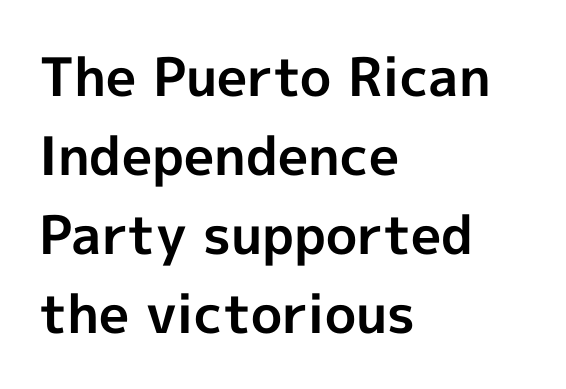
{"serif": "no", "italic": "no", "bold": "yes", "weight": "bold", "width": "normal", "x_height": "medium", "monospaced": "no", "underline": "no", "align": "left", "line_spacing": "normal", "line_spacing_ratio": 1.49, "letter_spacing": "normal", "letter_spacing_em": 0.0, "glyph_px": 53}
